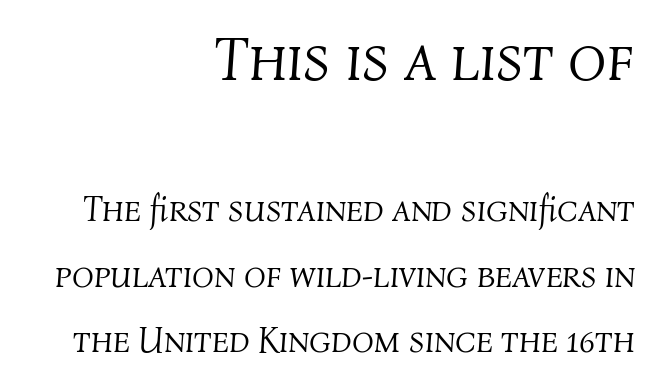
{"italic": "yes", "lean": "right", "slant_degrees": 4, "bold": "no", "weight": "light", "width": "normal", "stroke_contrast": "medium", "x_height": "medium", "monospaced": "no", "underline": "no", "align": "right", "line_spacing_ratio": 1.83, "letter_spacing": "normal", "letter_spacing_em": 0.0, "larger_block": "first", "size_ratio": 1.75, "glyph_px": 63}
